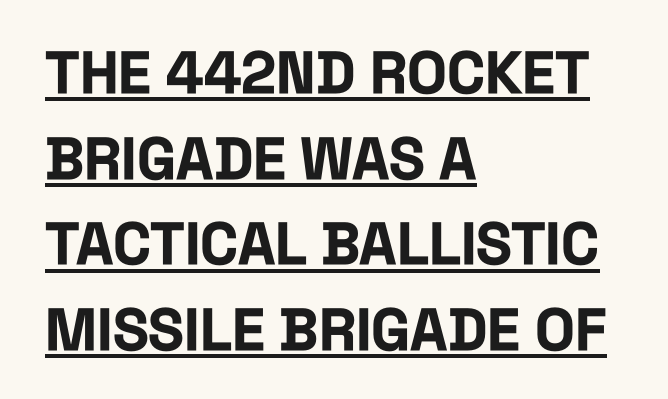
{"serif": "no", "italic": "no", "bold": "yes", "weight": "bold", "width": "condensed", "stroke_contrast": "low", "x_height": "large", "monospaced": "no", "underline": "yes", "align": "left", "line_spacing": "normal", "line_spacing_ratio": 1.45, "letter_spacing": "normal", "letter_spacing_em": 0.0, "glyph_px": 59}
